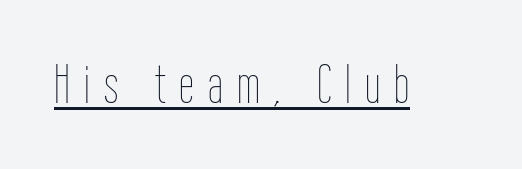
The image shows 54 px thin, condensed type, upright; set unusually wide letter spacing (+0.26 em), underlined; low stroke contrast and a medium x-height.
